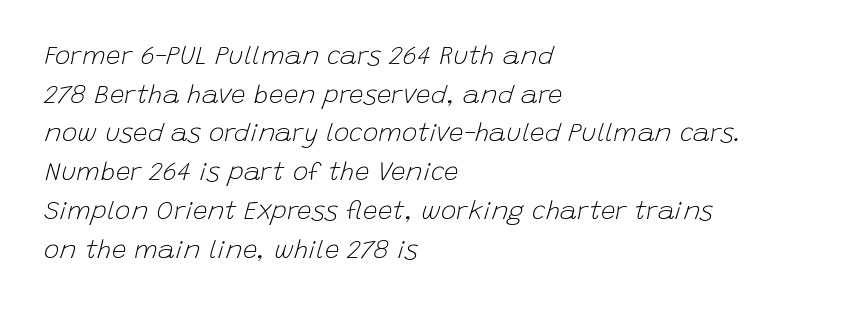
{"italic": "yes", "lean": "right", "slant_degrees": 15, "bold": "no", "underline": "no", "align": "left", "line_spacing": "normal", "line_spacing_ratio": 1.49, "letter_spacing": "normal", "letter_spacing_em": 0.0, "glyph_px": 26}
